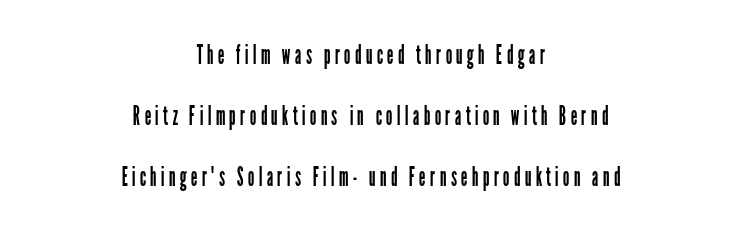
The image shows 26 px text type, upright; set centered, loose line spacing (2.35x), not underlined.
